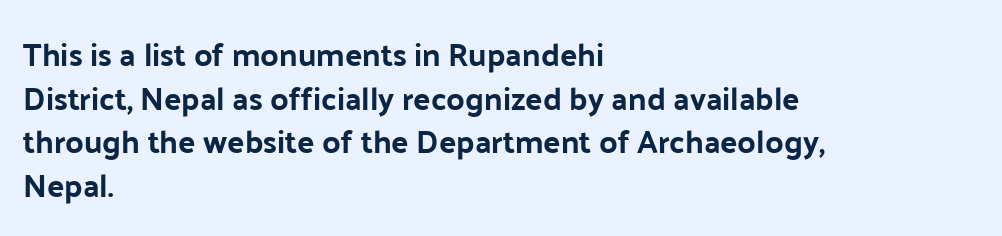
The image shows 32 px bold sans-serif type, upright; set left-aligned, normal line spacing (1.36x), normal letter spacing, not underlined; low stroke contrast and a medium x-height.
